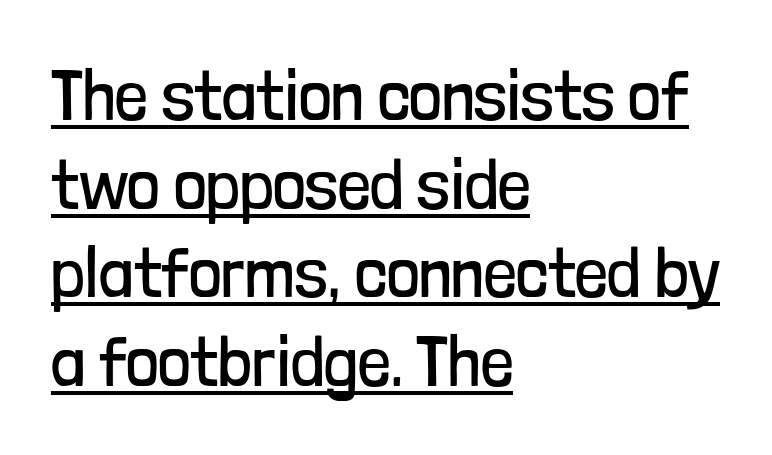
The image shows 72 px regular-weight, condensed sans-serif type, upright; set left-aligned, line spacing 1.23x, normal letter spacing, underlined; low stroke contrast and a medium x-height.
